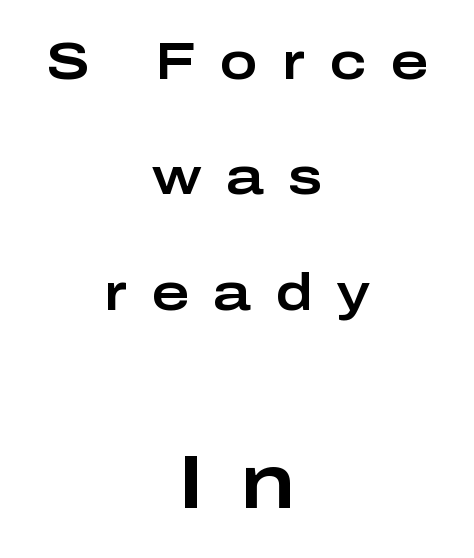
Q: Is the text italic (slanted)? A: No, it is upright.
Q: Is the typeface a serif or a sans-serif typeface? A: Sans-serif.
Q: Is the text underlined? A: No.
Q: How is the paragraph aligned? A: Centered.
Q: Is the spacing between letters normal or unusually wide? A: Unusually wide.
Q: Is the spacing between lines tight, normal or loose? A: Loose.
Q: Which block of text is set in a larger size, the first (top) or the second (bottom)? A: The second (bottom) one.
Q: Width (condensed, normal, or wide)? A: Wide.
Q: Stroke contrast? A: Low.
Q: x-height? A: Medium.
Q: Monospaced? A: No.
